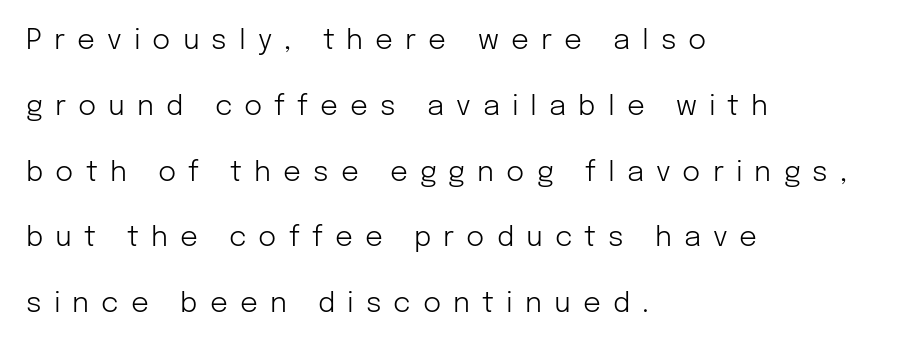
{"serif": "no", "italic": "no", "bold": "no", "weight": "light", "width": "normal", "stroke_contrast": "low", "x_height": "medium", "monospaced": "no", "underline": "no", "align": "left", "line_spacing": "loose", "line_spacing_ratio": 2.35, "letter_spacing": "wide", "letter_spacing_em": 0.43, "glyph_px": 28}
